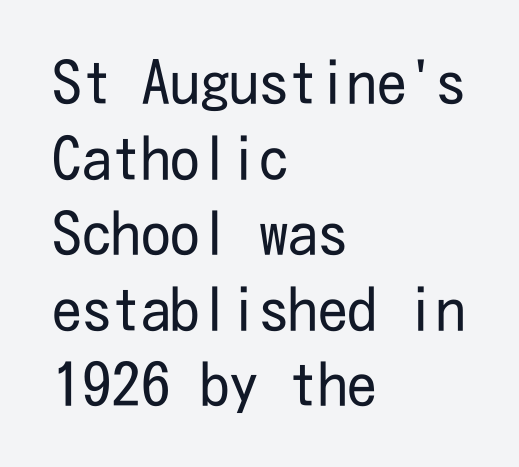
Short note: letters normally spaced. Italic? Not at all — the glyphs are vertical. In terms of leading, this rendering sits right in the middle. This rendering uses left alignment, leaving the right contour irregular. Is this a heavy cut? Hardly; it is regular or lighter. The baseline area is clear.
